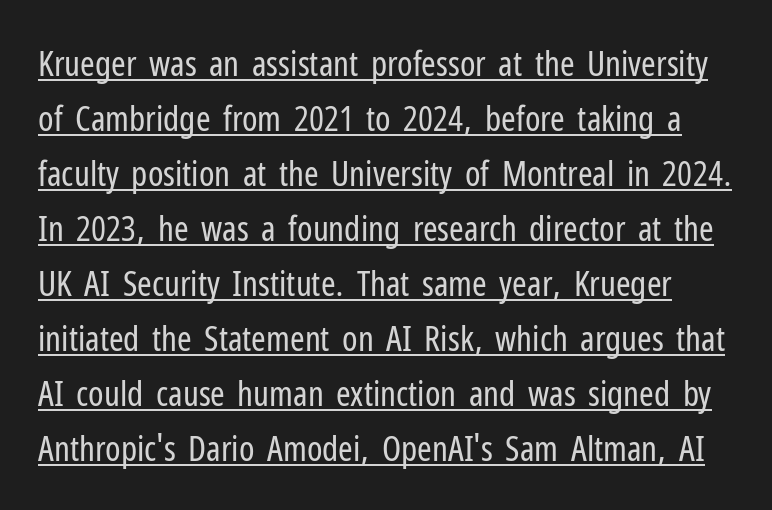
Q: Is the text bold? A: No.
Q: Is the text italic (slanted)? A: No, it is upright.
Q: Is the typeface a serif or a sans-serif typeface? A: Sans-serif.
Q: Is the text underlined? A: Yes.
Q: Is the spacing between letters normal or unusually wide? A: Normal.
Q: Is the spacing between lines tight, normal or loose? A: Normal.
Q: Width (condensed, normal, or wide)? A: Condensed.
Q: Stroke contrast? A: Low.
Q: x-height? A: Medium.
Q: Monospaced? A: No.
